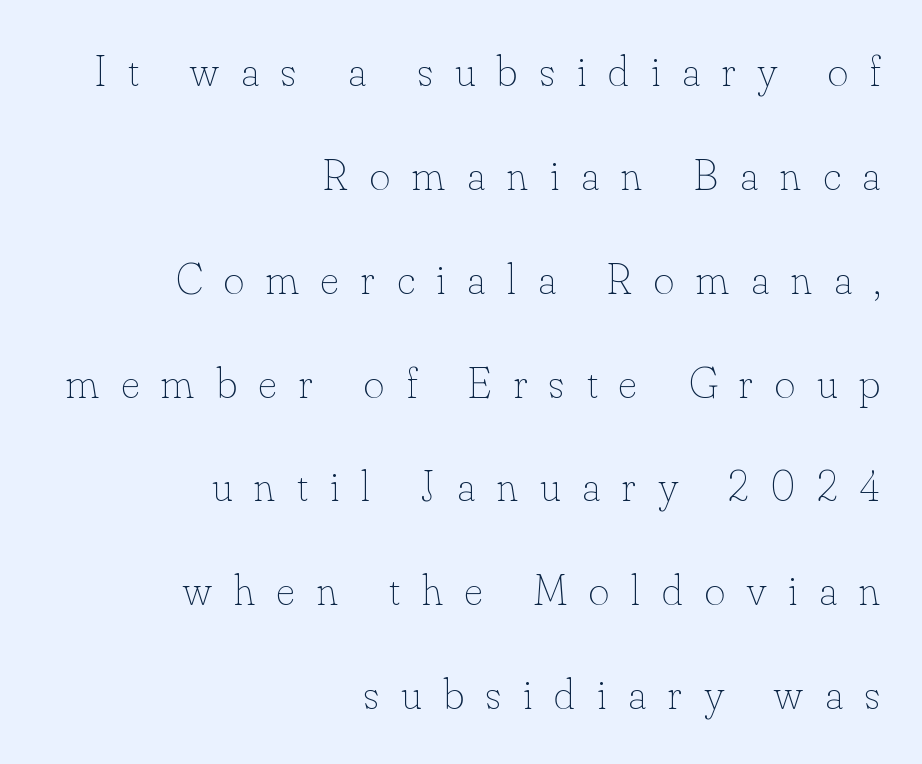
Q: Is the text bold? A: No.
Q: Is the text italic (slanted)? A: No, it is upright.
Q: Is the text underlined? A: No.
Q: How is the paragraph aligned? A: Right-aligned.
Q: Is the spacing between letters normal or unusually wide? A: Unusually wide.
Q: Is the spacing between lines tight, normal or loose? A: Loose.
Q: Width (condensed, normal, or wide)? A: Normal.
Q: Stroke contrast? A: Low.
Q: x-height? A: Small.
Q: Monospaced? A: No.
